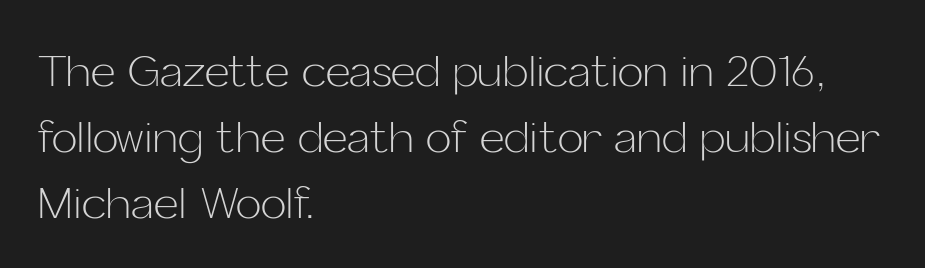
Is this a fixed-width face? No — the glyphs have proportional, varying widths. The leading is moderate, giving the passage an even texture. In terms of posture, this sample is upright. The specimen omits any rule beneath the text block's lines. A light-to-regular cut is what we see here.
